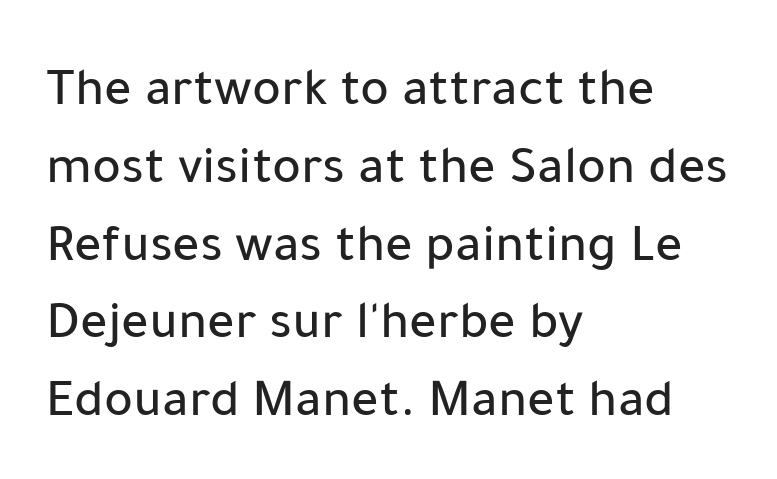
{"serif": "no", "italic": "no", "width": "normal", "stroke_contrast": "low", "x_height": "medium", "monospaced": "no", "underline": "no", "align": "left", "line_spacing": "normal", "line_spacing_ratio": 1.44, "letter_spacing": "normal", "letter_spacing_em": 0.0, "glyph_px": 54}
